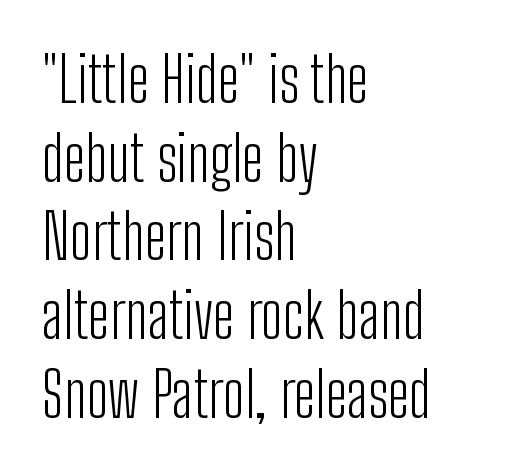
Q: Is the text bold? A: No.
Q: Is the text italic (slanted)? A: No, it is upright.
Q: Is the typeface a serif or a sans-serif typeface? A: Sans-serif.
Q: Is the text underlined? A: No.
Q: How is the paragraph aligned? A: Left-aligned.
Q: Is the spacing between letters normal or unusually wide? A: Normal.
Q: Is the spacing between lines tight, normal or loose? A: Normal.
Q: Width (condensed, normal, or wide)? A: Condensed.
Q: Stroke contrast? A: Low.
Q: x-height? A: Medium.
Q: Monospaced? A: No.
